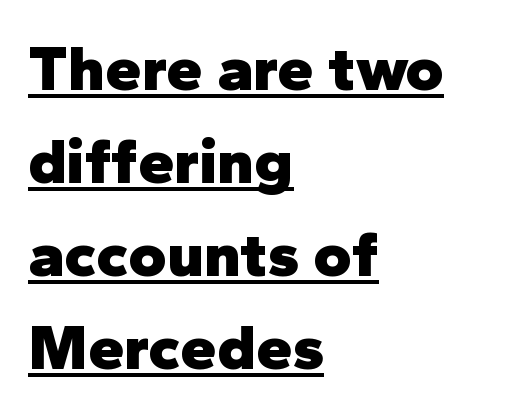
Q: Is the text bold? A: Yes.
Q: Is the text italic (slanted)? A: No, it is upright.
Q: Is the typeface a serif or a sans-serif typeface? A: Sans-serif.
Q: Is the text underlined? A: Yes.
Q: How is the paragraph aligned? A: Left-aligned.
Q: Is the spacing between letters normal or unusually wide? A: Normal.
Q: Is the spacing between lines tight, normal or loose? A: Normal.
Q: Width (condensed, normal, or wide)? A: Normal.
Q: Stroke contrast? A: Low.
Q: x-height? A: Medium.
Q: Monospaced? A: No.
